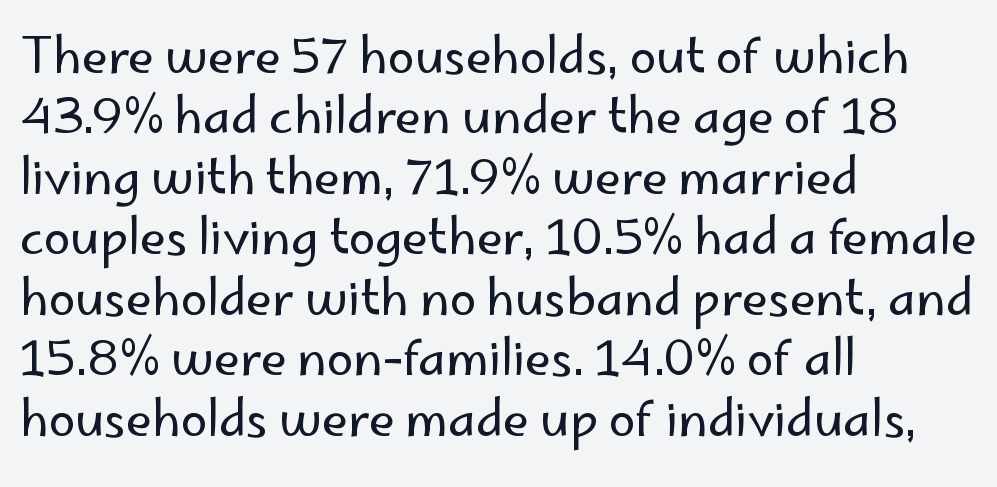
Check the space under the baseline: it is left empty. Summary of weight: not heavy and not bold. Honestly, the letter spacing is just normal — you wouldn't notice it. To sum up the face: it is a sans, with no serifs.
